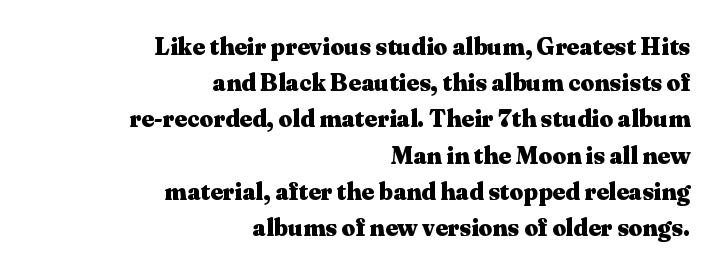
The image shows 24 px bold type, upright; set right-aligned, normal line spacing (1.51x), normal letter spacing, not underlined.
